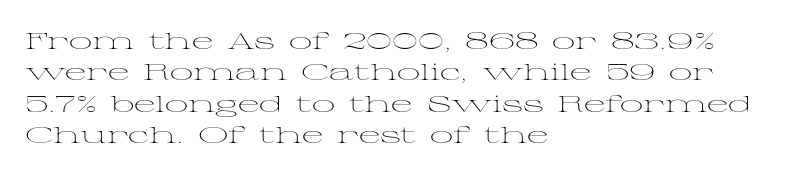
Q: Is the text bold? A: No.
Q: Is the text italic (slanted)? A: No, it is upright.
Q: Is the text underlined? A: No.
Q: How is the paragraph aligned? A: Left-aligned.
Q: Is the spacing between letters normal or unusually wide? A: Normal.
Q: Is the spacing between lines tight, normal or loose? A: Normal.
